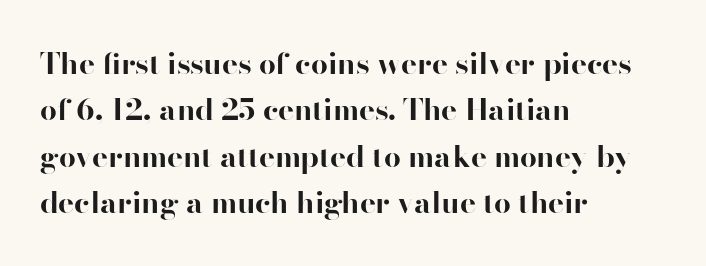
{"serif": "no", "italic": "no", "bold": "yes", "weight": "bold", "width": "normal", "stroke_contrast": "high", "x_height": "small", "monospaced": "no", "underline": "no", "align": "left", "line_spacing": "normal", "line_spacing_ratio": 1.55, "letter_spacing": "normal", "letter_spacing_em": 0.0, "glyph_px": 30}
